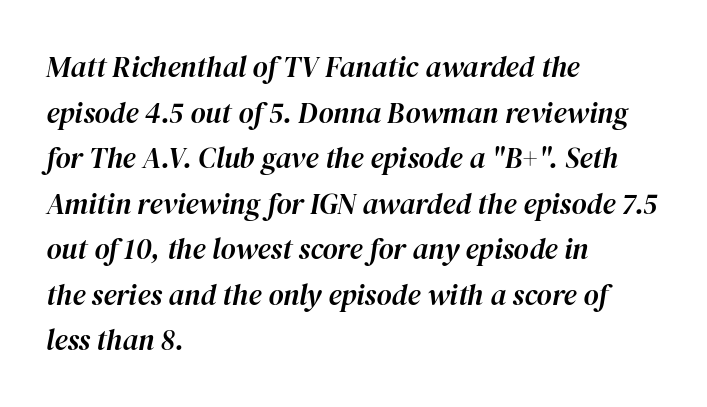
Q: Is the text italic (slanted)? A: Yes, it leans right by about 12 degrees.
Q: Is the text underlined? A: No.
Q: How is the paragraph aligned? A: Left-aligned.
Q: Is the spacing between letters normal or unusually wide? A: Normal.
Q: Is the spacing between lines tight, normal or loose? A: Normal.
Q: Width (condensed, normal, or wide)? A: Normal.
Q: Stroke contrast? A: High.
Q: x-height? A: Medium.
Q: Monospaced? A: No.
